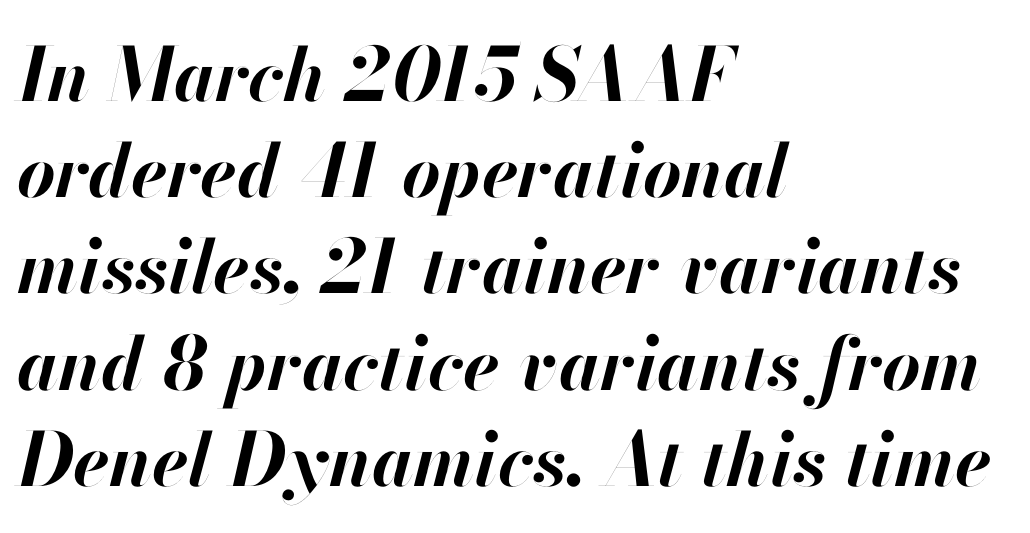
The image shows 74 px bold type, italic (leaning right); set left-aligned, normal line spacing (1.3x), normal letter spacing, not underlined; high stroke contrast and a small x-height.
